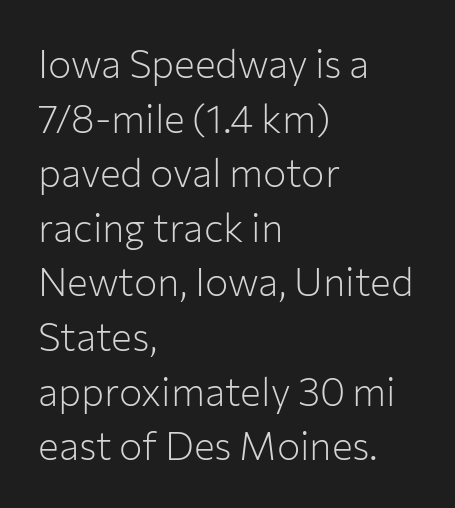
{"serif": "no", "italic": "no", "bold": "no", "weight": "light", "width": "normal", "stroke_contrast": "low", "x_height": "medium", "monospaced": "no", "underline": "no", "align": "left", "line_spacing": "normal", "line_spacing_ratio": 1.4, "letter_spacing": "normal", "letter_spacing_em": 0.0, "glyph_px": 39}
